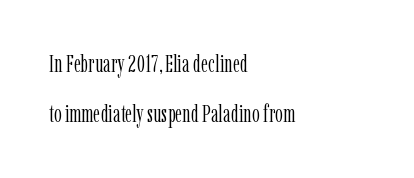
{"italic": "no", "bold": "no", "underline": "no", "align": "left", "line_spacing": "loose", "line_spacing_ratio": 2.1, "letter_spacing": "normal", "letter_spacing_em": 0.0, "glyph_px": 24}
